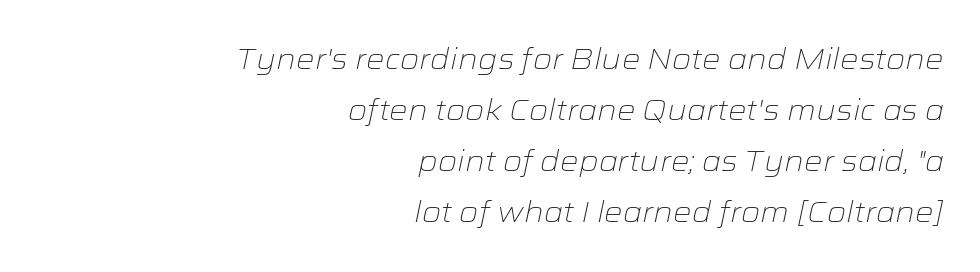
Q: Is the text bold? A: No.
Q: Is the text italic (slanted)? A: Yes, it leans right by about 12 degrees.
Q: Is the text underlined? A: No.
Q: How is the paragraph aligned? A: Right-aligned.
Q: Is the spacing between letters normal or unusually wide? A: Normal.
Q: Width (condensed, normal, or wide)? A: Wide.
Q: Stroke contrast? A: Low.
Q: x-height? A: Medium.
Q: Monospaced? A: No.
